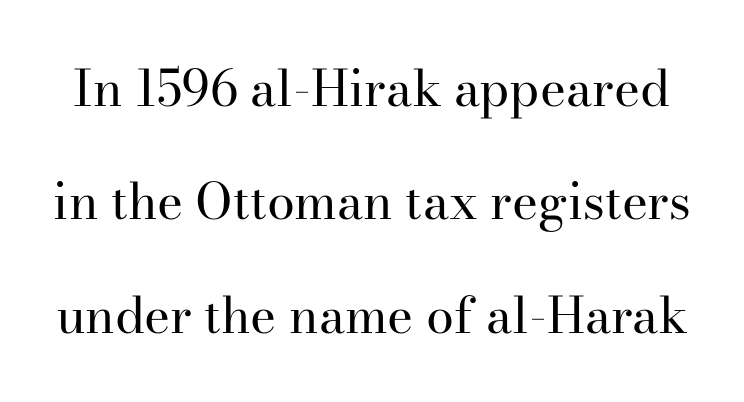
Q: Is the text bold? A: No.
Q: Is the text italic (slanted)? A: No, it is upright.
Q: Is the typeface a serif or a sans-serif typeface? A: Serif.
Q: Is the text underlined? A: No.
Q: Is the spacing between letters normal or unusually wide? A: Normal.
Q: Is the spacing between lines tight, normal or loose? A: Loose.
Q: Width (condensed, normal, or wide)? A: Normal.
Q: Stroke contrast? A: High.
Q: x-height? A: Small.
Q: Monospaced? A: No.
